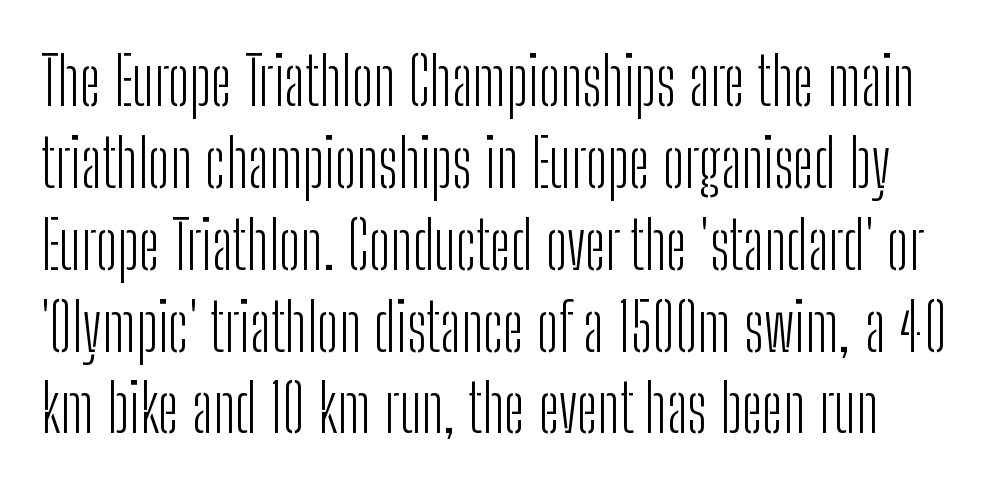
Compared with typical body copy, the letter spacing here is the same. Nothing sits at the stroke ends, so this counts as sans-serif. The strip under each line holds only bare page. Characters remain perfectly vertical along every line. The strokes carry an ordinary text weight at most. Note the varied advance widths — an 'i' is clearly narrower than an 'm'.
